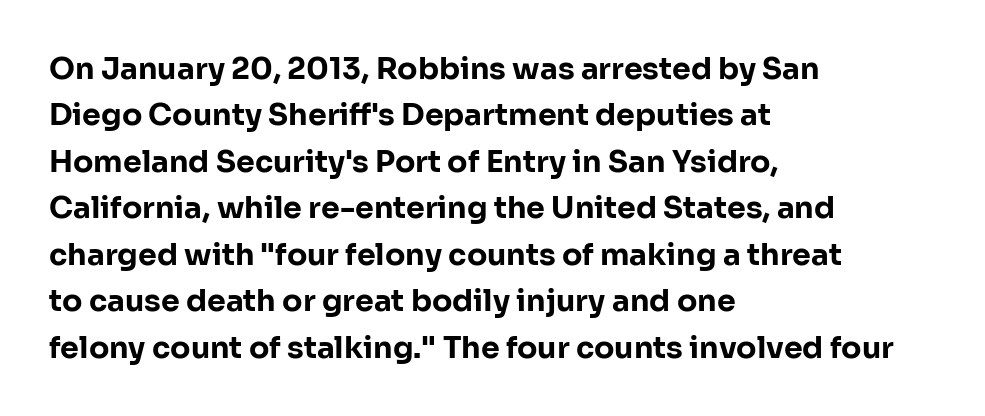
Underline: absent. Heavy, bold letterforms. The text was rendered using a sans face with plain stroke endings. The gaps between neighbouring characters are ordinary and unremarkable. The face used here is proportionally spaced, like ordinary book or web type. Ascenders rise straight up at ninety degrees.
